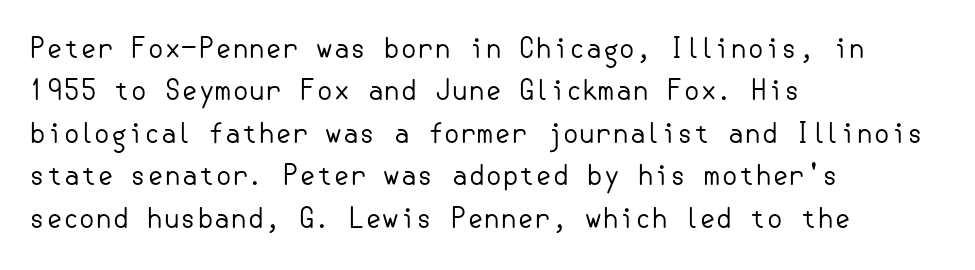
Characters follow at the spacing the type designer built in. Where is the straight margin? On the left. Weight: regular or lighter. Check the space under the baseline: it is left empty. Each new line begins a customary step beneath the previous one.
